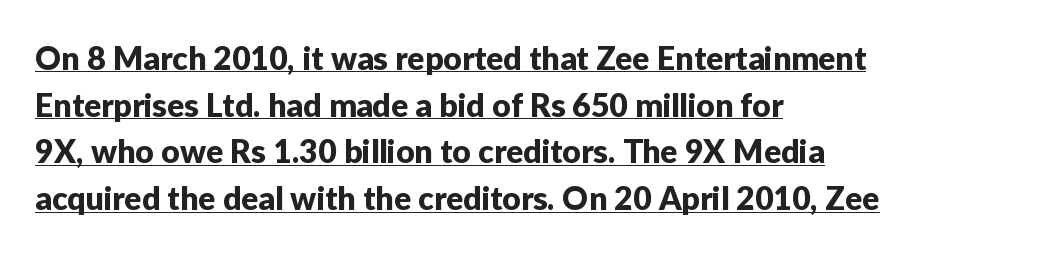
Q: Is the text italic (slanted)? A: No, it is upright.
Q: Is the typeface a serif or a sans-serif typeface? A: Sans-serif.
Q: Is the text underlined? A: Yes.
Q: How is the paragraph aligned? A: Left-aligned.
Q: Is the spacing between letters normal or unusually wide? A: Normal.
Q: Is the spacing between lines tight, normal or loose? A: Normal.
Q: Width (condensed, normal, or wide)? A: Normal.
Q: Stroke contrast? A: Low.
Q: x-height? A: Medium.
Q: Monospaced? A: No.
